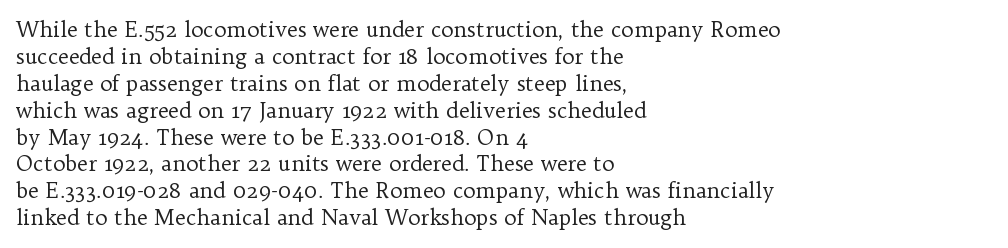
The image shows 21 px text type, upright; set left-aligned, normal line spacing (1.28x), normal letter spacing, not underlined.
